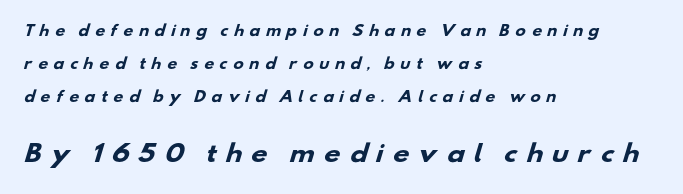
Q: Is the text bold? A: Yes.
Q: Is the text underlined? A: No.
Q: How is the paragraph aligned? A: Left-aligned.
Q: Is the spacing between letters normal or unusually wide? A: Unusually wide.
Q: Is the spacing between lines tight, normal or loose? A: Loose.
Q: Which block of text is set in a larger size, the first (top) or the second (bottom)? A: The second (bottom) one.
